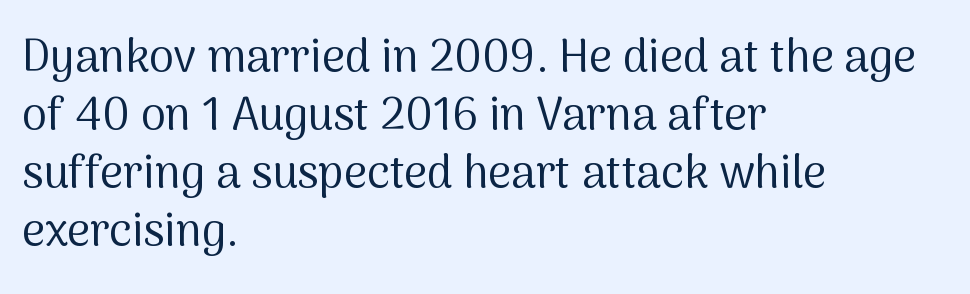
{"serif": "no", "italic": "no", "bold": "no", "weight": "regular", "width": "normal", "stroke_contrast": "medium", "x_height": "medium", "monospaced": "no", "underline": "no", "align": "left", "line_spacing": "normal", "line_spacing_ratio": 1.29, "letter_spacing": "normal", "letter_spacing_em": 0.0, "glyph_px": 45}
